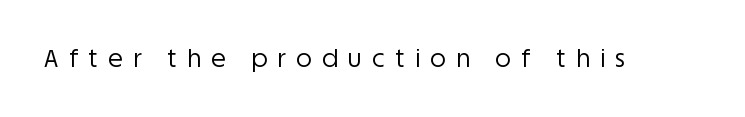
The typesetting does not lean heavy: it is not bold. A typesetter would mark this as roman, not italic. Beneath every word, the page is bare. Letter spacing: wide.
